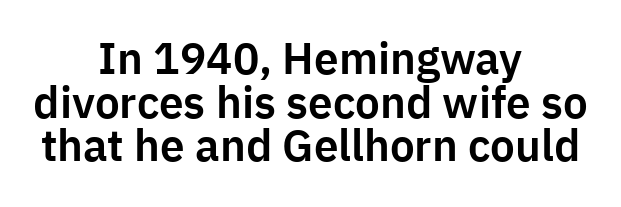
{"serif": "no", "italic": "no", "width": "normal", "stroke_contrast": "low", "x_height": "medium", "monospaced": "no", "underline": "no", "align": "center", "line_spacing": "tight", "line_spacing_ratio": 0.99, "letter_spacing": "normal", "letter_spacing_em": 0.0, "glyph_px": 44}
